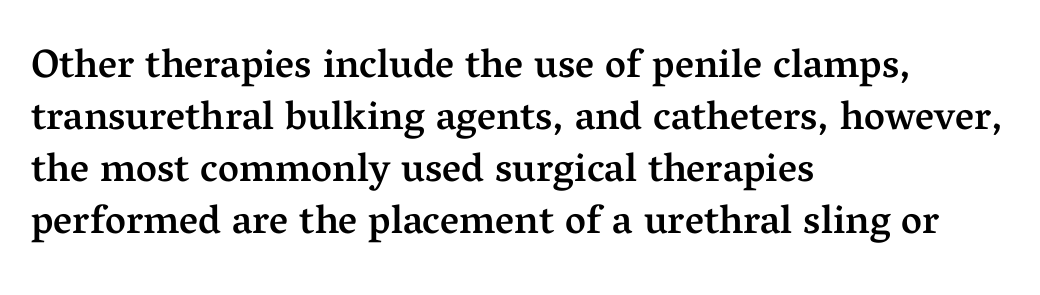
Q: Is the text bold? A: Semi-bold.
Q: Is the text italic (slanted)? A: No, it is upright.
Q: Is the typeface a serif or a sans-serif typeface? A: Serif.
Q: Is the text underlined? A: No.
Q: How is the paragraph aligned? A: Left-aligned.
Q: Is the spacing between letters normal or unusually wide? A: Normal.
Q: Is the spacing between lines tight, normal or loose? A: Normal.
Q: Width (condensed, normal, or wide)? A: Normal.
Q: Stroke contrast? A: Medium.
Q: x-height? A: Medium.
Q: Monospaced? A: No.
